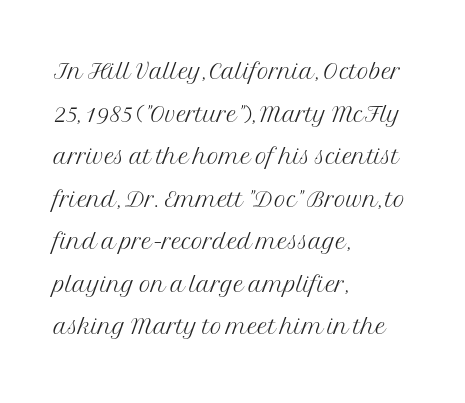
Q: Is the text bold? A: No.
Q: Is the text italic (slanted)? A: Yes.
Q: Is the typeface a serif or a sans-serif typeface? A: Serif.
Q: Is the text underlined? A: No.
Q: How is the paragraph aligned? A: Left-aligned.
Q: Is the spacing between letters normal or unusually wide? A: Normal.
Q: Is the spacing between lines tight, normal or loose? A: Normal.
Q: Width (condensed, normal, or wide)? A: Normal.
Q: Stroke contrast? A: Medium.
Q: x-height? A: Medium.
Q: Monospaced? A: No.
